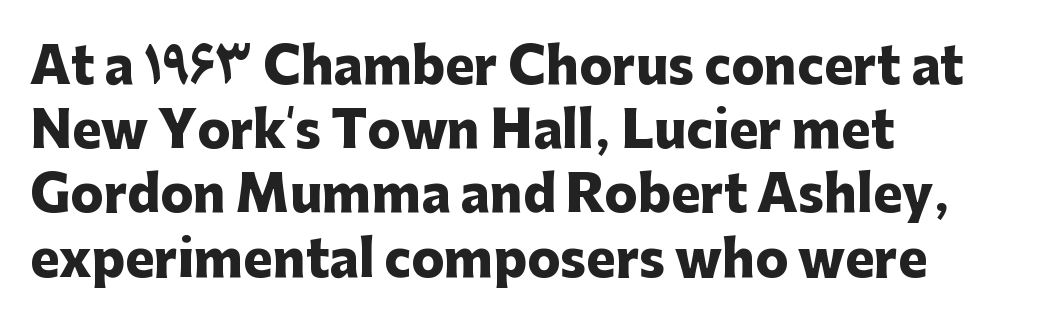
{"serif": "no", "italic": "no", "bold": "yes", "weight": "heavy", "width": "normal", "stroke_contrast": "low", "x_height": "medium", "monospaced": "no", "underline": "no", "align": "left", "line_spacing": "normal", "line_spacing_ratio": 1.31, "letter_spacing": "normal", "letter_spacing_em": 0.0, "glyph_px": 49}
